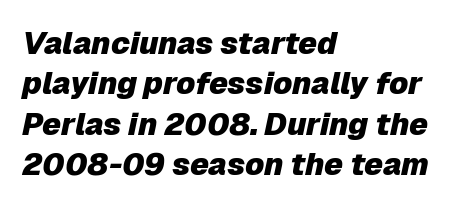
Q: Is the text bold? A: Yes.
Q: Is the text italic (slanted)? A: Yes, it leans right by about 12 degrees.
Q: Is the text underlined? A: No.
Q: How is the paragraph aligned? A: Left-aligned.
Q: Is the spacing between letters normal or unusually wide? A: Normal.
Q: Is the spacing between lines tight, normal or loose? A: Normal.
Q: Width (condensed, normal, or wide)? A: Normal.
Q: Stroke contrast? A: Low.
Q: x-height? A: Medium.
Q: Monospaced? A: No.
